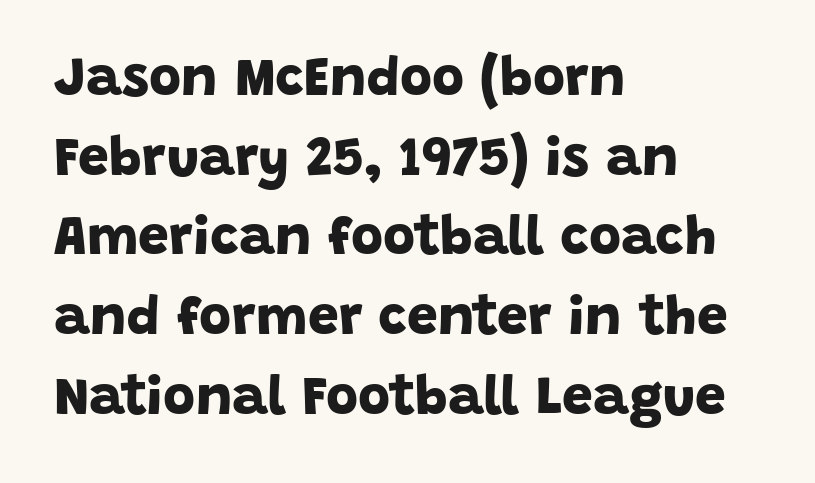
Q: Is the text bold? A: Yes.
Q: Is the typeface a serif or a sans-serif typeface? A: Sans-serif.
Q: Is the text underlined? A: No.
Q: How is the paragraph aligned? A: Left-aligned.
Q: Is the spacing between letters normal or unusually wide? A: Normal.
Q: Is the spacing between lines tight, normal or loose? A: Normal.
Q: Width (condensed, normal, or wide)? A: Normal.
Q: Stroke contrast? A: Low.
Q: x-height? A: Large.
Q: Monospaced? A: No.
